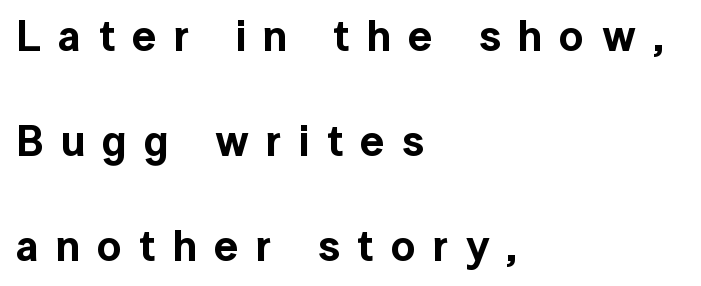
{"serif": "no", "italic": "no", "width": "normal", "x_height": "medium", "monospaced": "no", "underline": "no", "align": "left", "line_spacing": "loose", "line_spacing_ratio": 2.44, "letter_spacing": "wide", "letter_spacing_em": 0.4, "glyph_px": 43}
